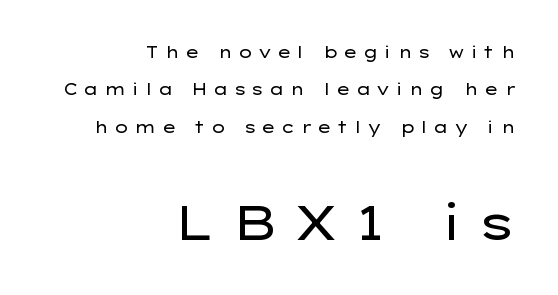
The image shows 48 px regular-weight, wide sans-serif type, upright; set right-aligned, loose line spacing (2.33x), unusually wide letter spacing (+0.3 em), not underlined; the second (bottom) block is 3.0x larger; low stroke contrast and a medium x-height.
